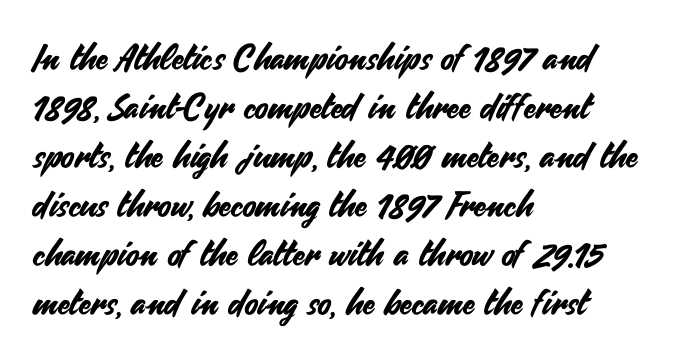
{"serif": "no", "width": "normal", "stroke_contrast": "medium", "x_height": "small", "monospaced": "no", "underline": "no", "align": "left", "line_spacing": "normal", "line_spacing_ratio": 1.4, "letter_spacing": "normal", "letter_spacing_em": 0.0, "glyph_px": 35}
